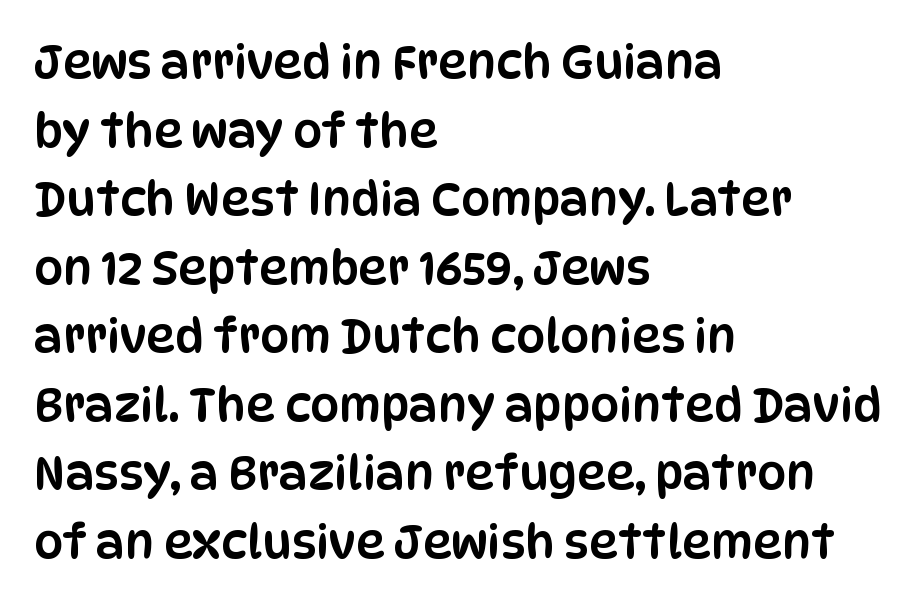
The image shows 46 px condensed sans-serif type, upright; set left-aligned, normal line spacing (1.49x), normal letter spacing, not underlined; low stroke contrast and a large x-height.
